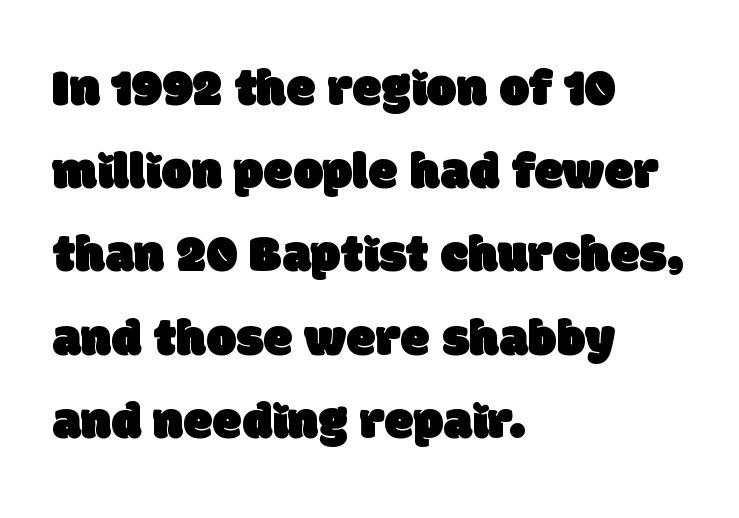
Q: Is the typeface a serif or a sans-serif typeface? A: Sans-serif.
Q: Is the text underlined? A: No.
Q: How is the paragraph aligned? A: Left-aligned.
Q: Is the spacing between letters normal or unusually wide? A: Normal.
Q: Is the spacing between lines tight, normal or loose? A: Normal.
Q: Width (condensed, normal, or wide)? A: Normal.
Q: Stroke contrast? A: Low.
Q: x-height? A: Large.
Q: Monospaced? A: No.
